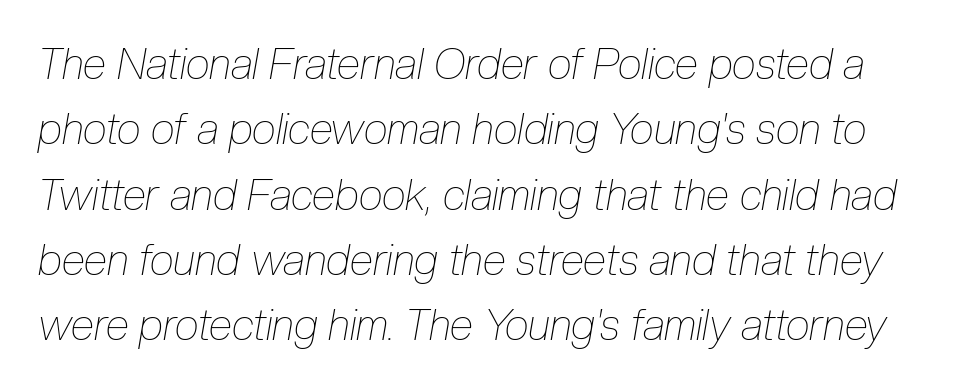
The image shows 43 px thin, condensed type, italic (leaning right); set normal line spacing (1.52x), normal letter spacing, not underlined; low stroke contrast and a medium x-height.
